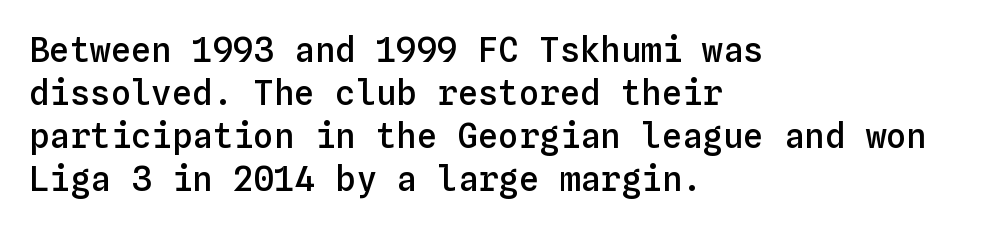
Q: Is the text bold? A: Semi-bold.
Q: Is the text italic (slanted)? A: No, it is upright.
Q: Is the text underlined? A: No.
Q: How is the paragraph aligned? A: Left-aligned.
Q: Is the spacing between letters normal or unusually wide? A: Normal.
Q: Is the spacing between lines tight, normal or loose? A: Normal.
Q: Width (condensed, normal, or wide)? A: Normal.
Q: Stroke contrast? A: Low.
Q: x-height? A: Medium.
Q: Monospaced? A: Yes.
